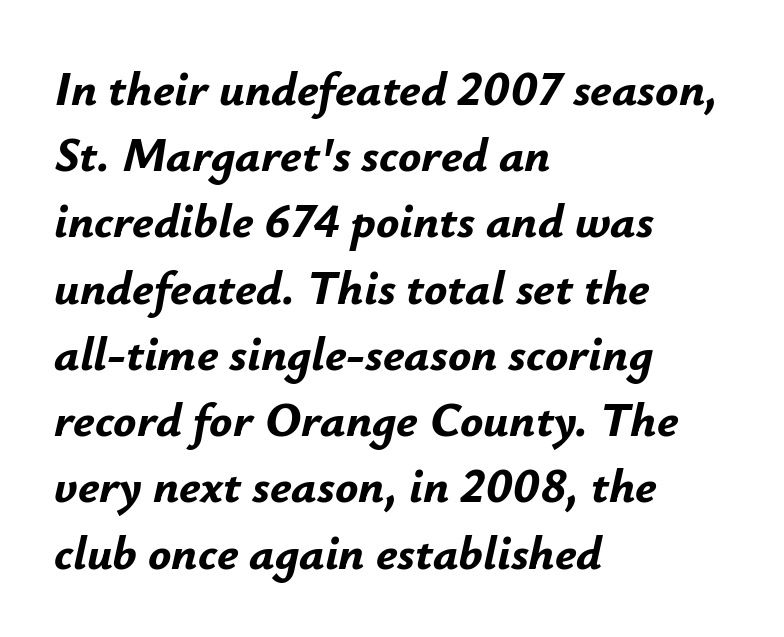
Q: Is the text bold? A: Yes.
Q: Is the text italic (slanted)? A: Yes, it leans right by about 12 degrees.
Q: Is the text underlined? A: No.
Q: How is the paragraph aligned? A: Left-aligned.
Q: Is the spacing between letters normal or unusually wide? A: Normal.
Q: Is the spacing between lines tight, normal or loose? A: Normal.
Q: Width (condensed, normal, or wide)? A: Normal.
Q: Stroke contrast? A: Low.
Q: x-height? A: Small.
Q: Monospaced? A: No.
